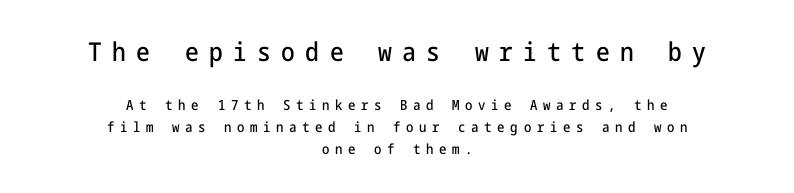
The image shows 26 px text type, upright; set centered, normal line spacing (1.58x), unusually wide letter spacing (+0.4 em), not underlined; the first (top) block is 1.86x larger.
